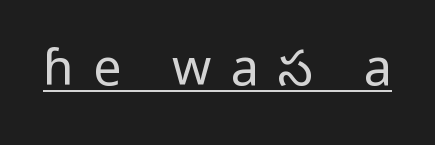
{"serif": "no", "italic": "no", "bold": "no", "weight": "light", "width": "normal", "stroke_contrast": "low", "x_height": "medium", "monospaced": "no", "underline": "yes", "letter_spacing": "wide", "letter_spacing_em": 0.38, "glyph_px": 50}
